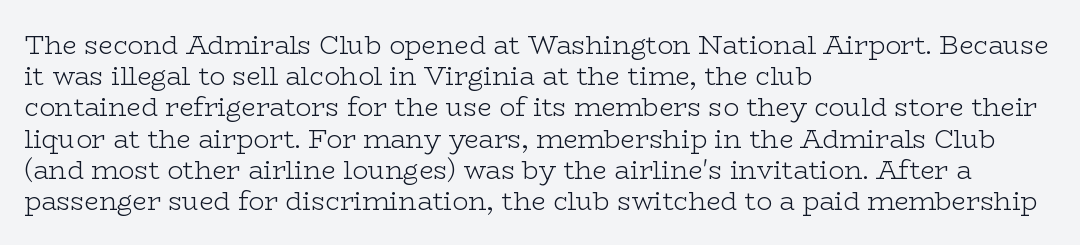
Q: Is the text bold? A: No.
Q: Is the text italic (slanted)? A: No, it is upright.
Q: Is the text underlined? A: No.
Q: How is the paragraph aligned? A: Left-aligned.
Q: Is the spacing between letters normal or unusually wide? A: Normal.
